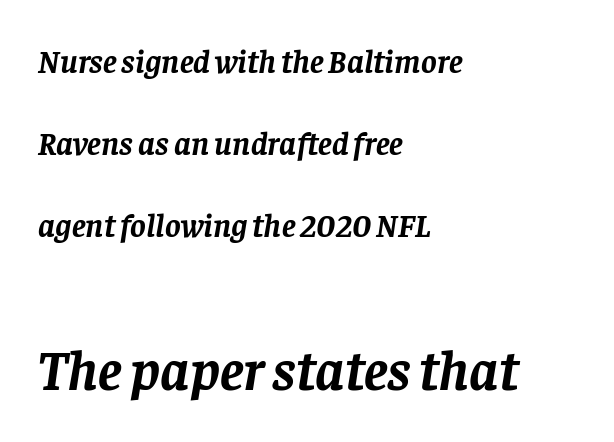
The image shows 57 px semibold serif type, italic (leaning right); set left-aligned, loose line spacing (2.49x), normal letter spacing, not underlined; the second (bottom) block is 1.73x larger; low stroke contrast and a large x-height.
